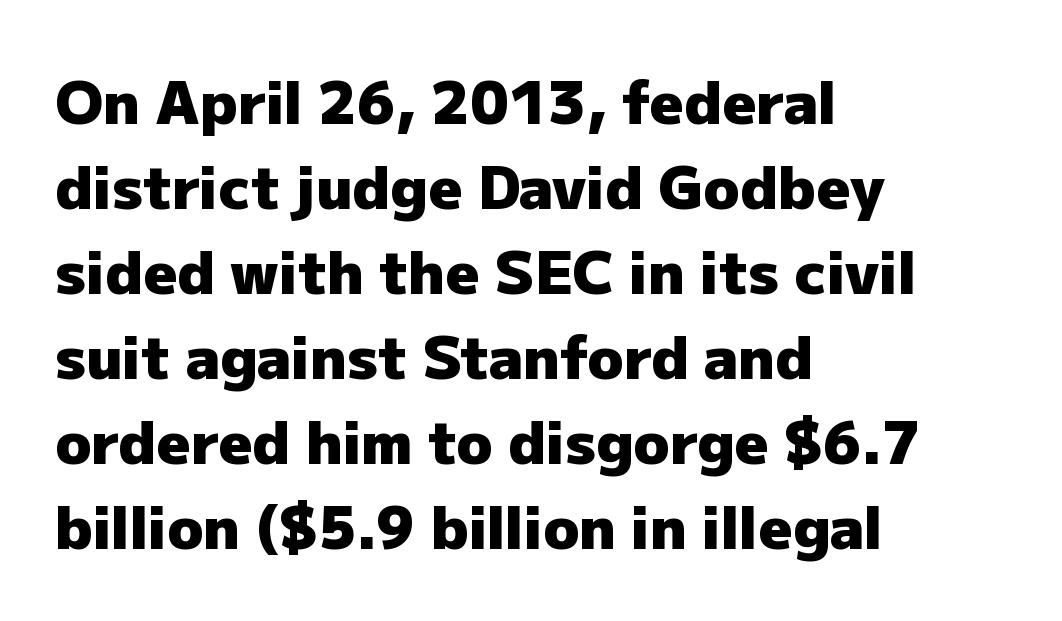
{"serif": "no", "italic": "no", "bold": "yes", "weight": "heavy", "width": "normal", "stroke_contrast": "low", "x_height": "medium", "monospaced": "no", "underline": "no", "align": "left", "line_spacing": "normal", "line_spacing_ratio": 1.44, "letter_spacing": "normal", "letter_spacing_em": 0.0, "glyph_px": 59}
